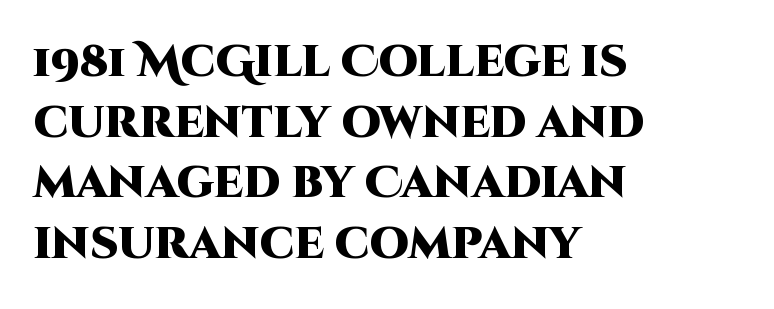
The image shows 44 px heavy sans-serif type, upright; set left-aligned, normal line spacing (1.38x), normal letter spacing, not underlined; high stroke contrast and a large x-height.
